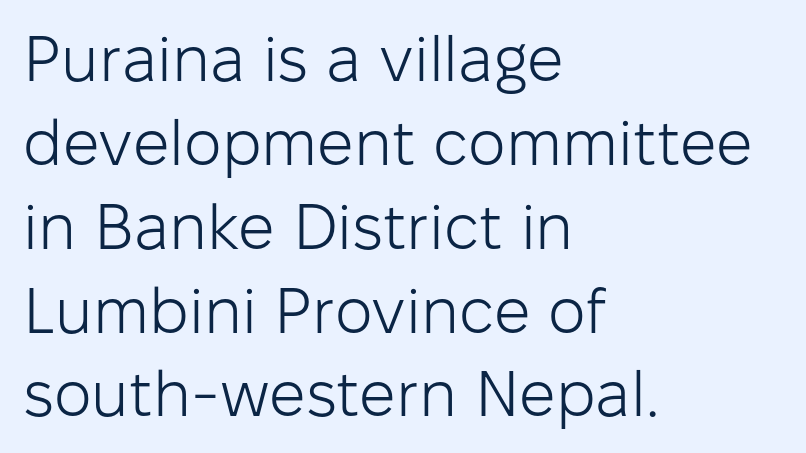
Q: Is the text bold? A: No.
Q: Is the text italic (slanted)? A: No, it is upright.
Q: Is the typeface a serif or a sans-serif typeface? A: Sans-serif.
Q: Is the text underlined? A: No.
Q: How is the paragraph aligned? A: Left-aligned.
Q: Is the spacing between letters normal or unusually wide? A: Normal.
Q: Is the spacing between lines tight, normal or loose? A: Normal.
Q: Width (condensed, normal, or wide)? A: Normal.
Q: Stroke contrast? A: Low.
Q: x-height? A: Medium.
Q: Monospaced? A: No.
